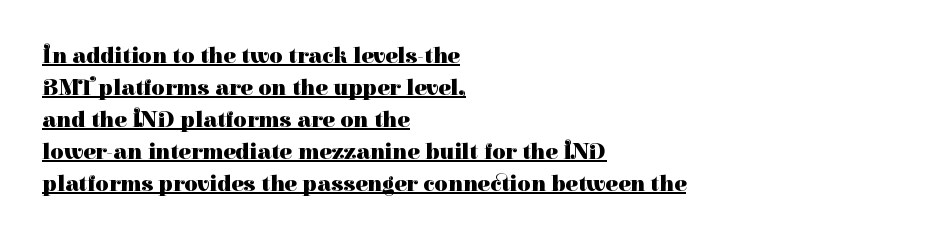
Q: Is the text bold? A: Yes.
Q: Is the text italic (slanted)? A: No, it is upright.
Q: Is the text underlined? A: Yes.
Q: How is the paragraph aligned? A: Left-aligned.
Q: Is the spacing between letters normal or unusually wide? A: Normal.
Q: Is the spacing between lines tight, normal or loose? A: Normal.
